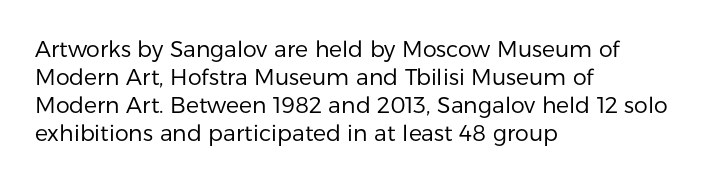
{"italic": "no", "bold": "no", "underline": "no", "align": "left", "line_spacing": "normal", "line_spacing_ratio": 1.27, "letter_spacing": "normal", "letter_spacing_em": 0.0, "glyph_px": 22}
